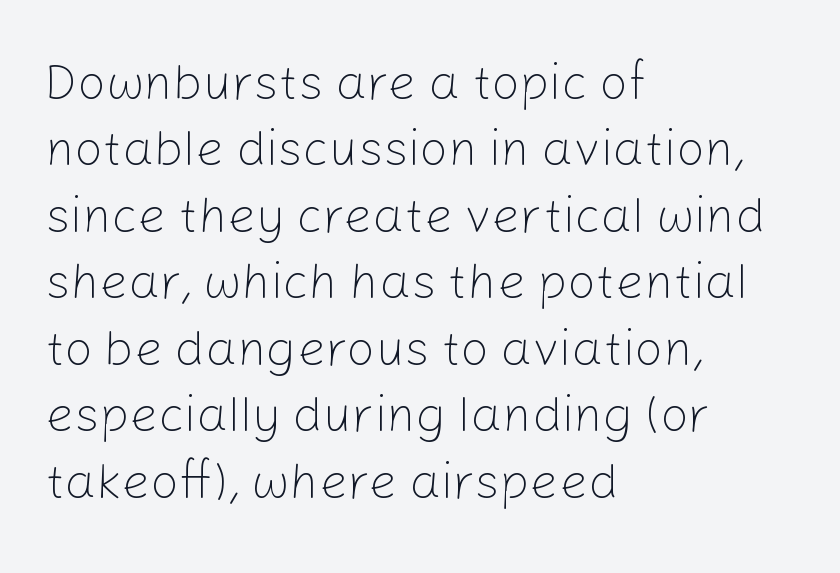
The image shows 50 px light sans-serif type, upright; set left-aligned, normal line spacing (1.33x), normal letter spacing, not underlined; low stroke contrast and a medium x-height.
